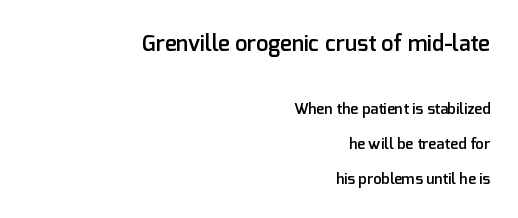
{"italic": "no", "bold": "semi", "underline": "no", "align": "right", "line_spacing": "loose", "line_spacing_ratio": 2.36, "letter_spacing": "normal", "letter_spacing_em": 0.0, "larger_block": "first", "size_ratio": 1.47, "glyph_px": 22}
